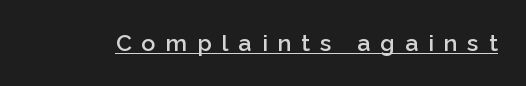
Q: Is the text bold? A: Semi-bold.
Q: Is the text italic (slanted)? A: No, it is upright.
Q: Is the text underlined? A: Yes.
Q: Is the spacing between letters normal or unusually wide? A: Unusually wide.
